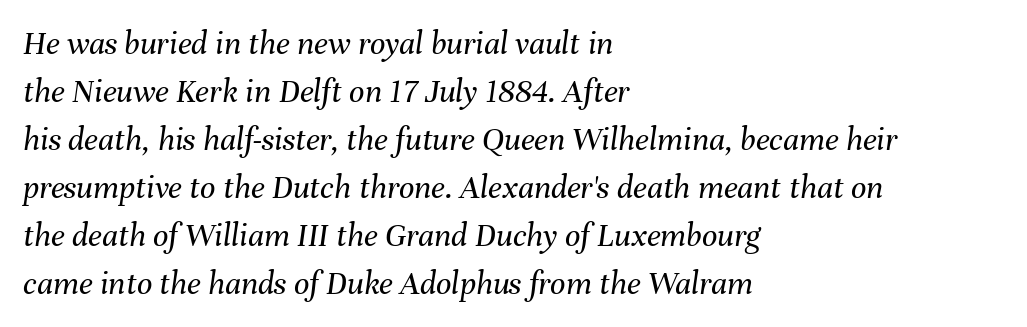
The image shows 34 px regular-weight type, italic (leaning right); set left-aligned, normal line spacing (1.41x), normal letter spacing, not underlined; medium stroke contrast and a medium x-height.
